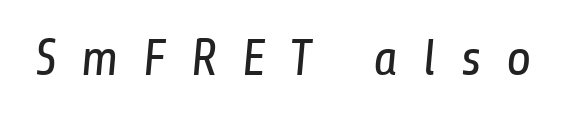
Q: Is the text bold? A: No.
Q: Is the typeface a serif or a sans-serif typeface? A: Sans-serif.
Q: Is the text underlined? A: No.
Q: Is the spacing between letters normal or unusually wide? A: Unusually wide.
Q: Width (condensed, normal, or wide)? A: Condensed.
Q: Stroke contrast? A: Low.
Q: x-height? A: Medium.
Q: Monospaced? A: No.
